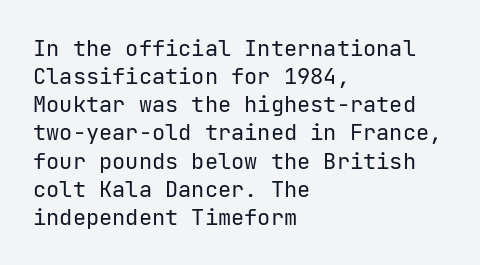
Q: Is the text bold? A: No.
Q: Is the text italic (slanted)? A: No, it is upright.
Q: Is the text underlined? A: No.
Q: How is the paragraph aligned? A: Left-aligned.
Q: Is the spacing between letters normal or unusually wide? A: Normal.
Q: Is the spacing between lines tight, normal or loose? A: Normal.
